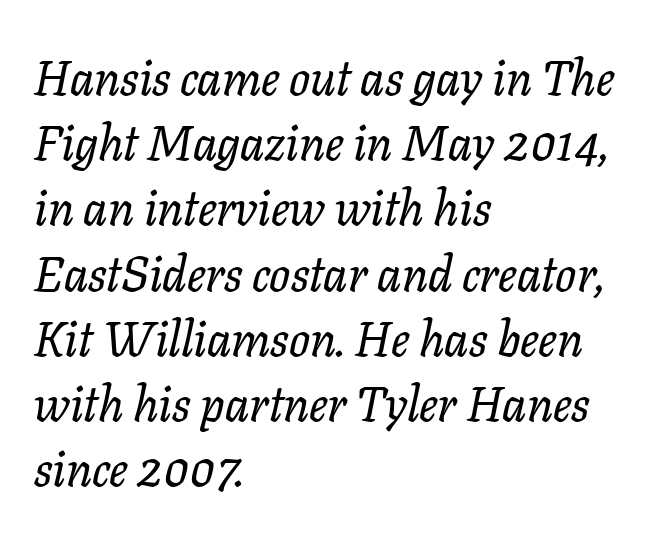
{"serif": "yes", "italic": "yes", "lean": "right", "slant_degrees": 11, "width": "normal", "stroke_contrast": "low", "x_height": "medium", "monospaced": "no", "underline": "no", "align": "left", "line_spacing": "normal", "line_spacing_ratio": 1.33, "letter_spacing": "normal", "letter_spacing_em": 0.0, "glyph_px": 49}
